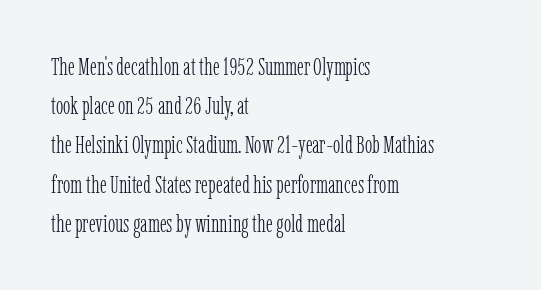
{"italic": "no", "bold": "no", "underline": "no", "align": "left", "line_spacing": "normal", "line_spacing_ratio": 1.57, "letter_spacing": "normal", "letter_spacing_em": 0.0, "glyph_px": 25}
